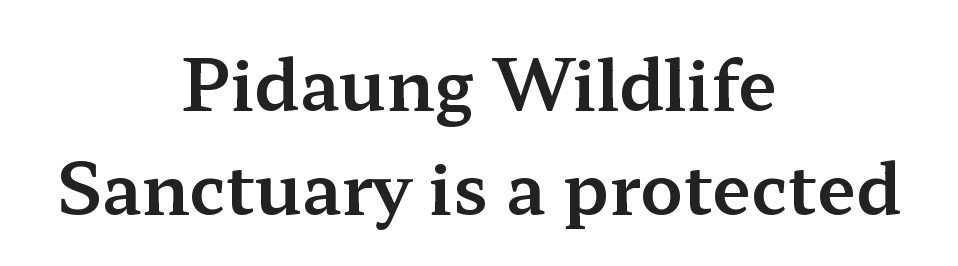
The image shows 70 px wide serif type, upright; set centered, normal line spacing (1.49x), normal letter spacing, not underlined; medium stroke contrast and a medium x-height.
